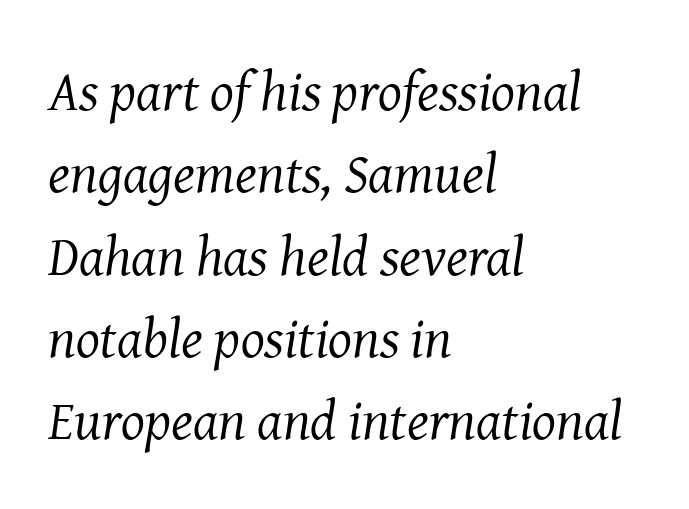
These lines were composed using italics. Do the characters align in a grid? No, the font is proportional. Leading matches the norm, producing a regular column. The letterforms sit shoulder to shoulder at normal distance. The foot of each line stays bare and open.
